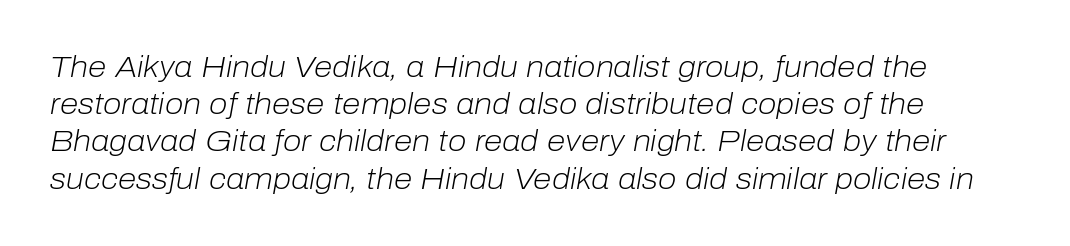
A light-to-regular cut is what we see here. Spacing verdict: proportional, widths tailored to each character. In terms of posture, this sample is oblique. Characters follow at the spacing the type designer built in. The space directly below the letters is spotless.
